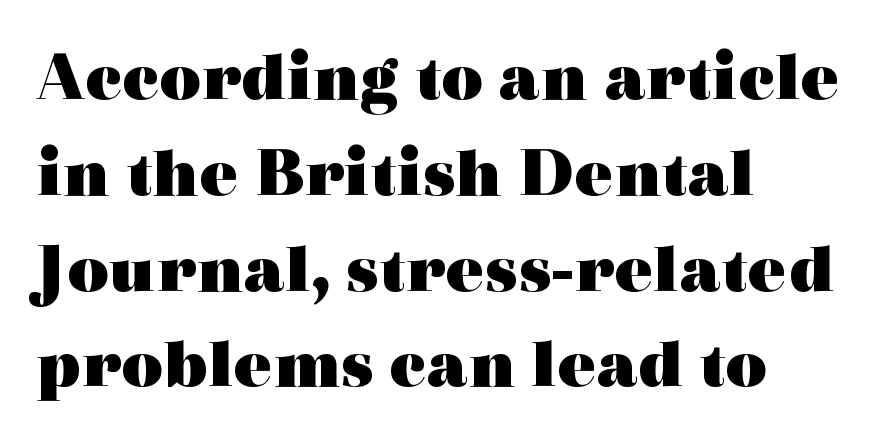
These lines are composed in type with serifs. These words are printed bold, with thick strokes throughout. The leading is moderate, giving the passage an even texture. Bare-footed words on every line. Ordinary non-slanted type is in use.
